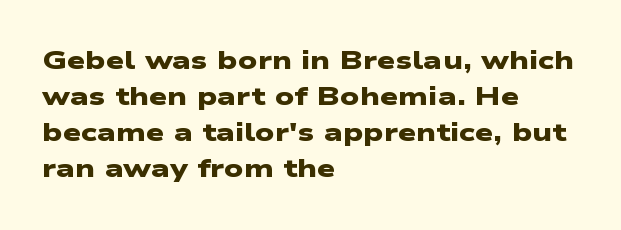
{"bold": "yes", "underline": "no", "align": "left", "line_spacing": "normal", "line_spacing_ratio": 1.39, "letter_spacing": "normal", "letter_spacing_em": 0.0, "glyph_px": 26}
